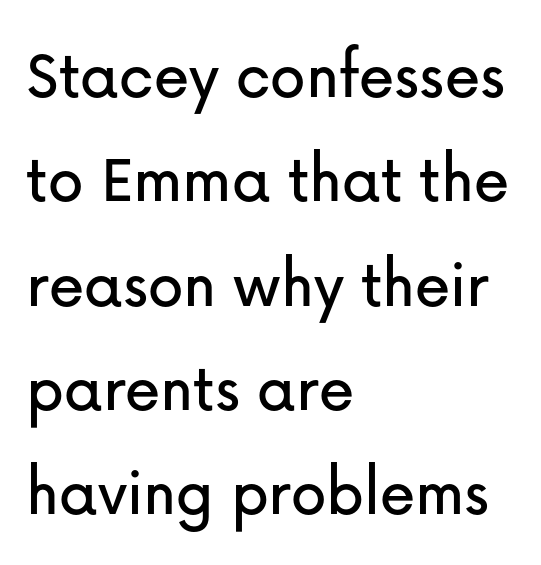
{"serif": "no", "italic": "no", "width": "normal", "stroke_contrast": "low", "x_height": "medium", "monospaced": "no", "underline": "no", "align": "left", "line_spacing": "normal", "line_spacing_ratio": 1.47, "letter_spacing": "normal", "letter_spacing_em": 0.0, "glyph_px": 71}
